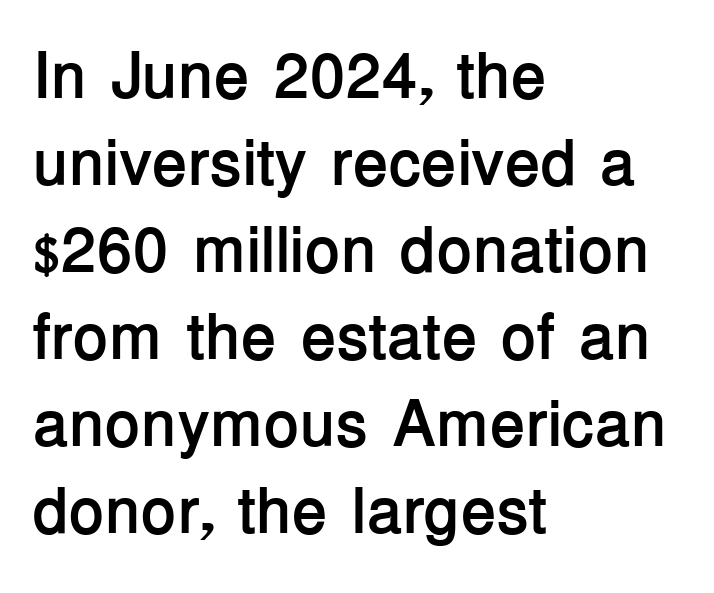
{"serif": "no", "italic": "no", "bold": "yes", "weight": "semibold", "width": "normal", "stroke_contrast": "low", "x_height": "medium", "monospaced": "no", "underline": "no", "align": "left", "line_spacing": "normal", "line_spacing_ratio": 1.34, "letter_spacing": "normal", "letter_spacing_em": 0.0, "glyph_px": 65}
